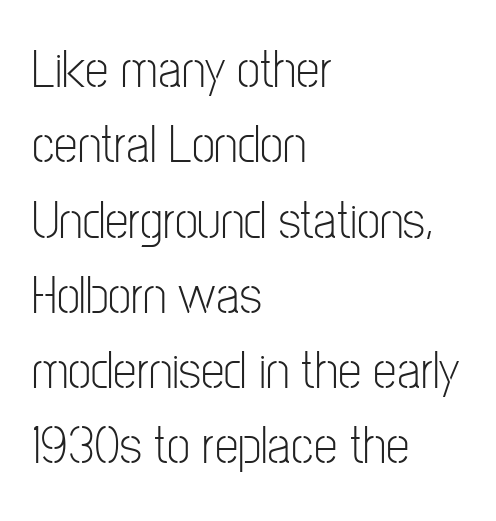
The image shows 53 px light, condensed sans-serif type, upright; set left-aligned, normal line spacing (1.42x), normal letter spacing, not underlined; low stroke contrast and a medium x-height.
